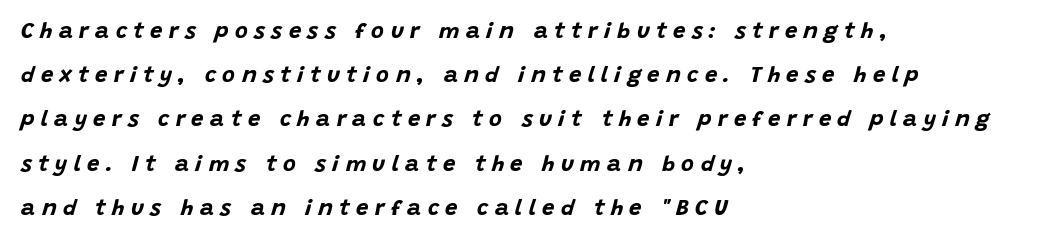
The image shows 22 px bold type, italic (leaning right); set left-aligned, loose line spacing (2.01x), unusually wide letter spacing (+0.29 em), not underlined.
